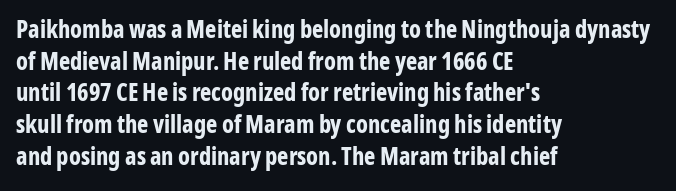
The image shows 24 px bold type, upright; set left-aligned, normal line spacing (1.32x), normal letter spacing, not underlined.
